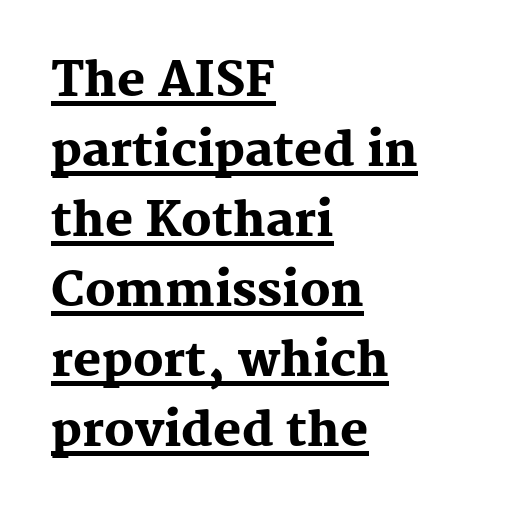
The image shows 47 px heavy serif type, upright; set left-aligned, normal line spacing (1.49x), normal letter spacing, underlined; medium stroke contrast and a medium x-height.
